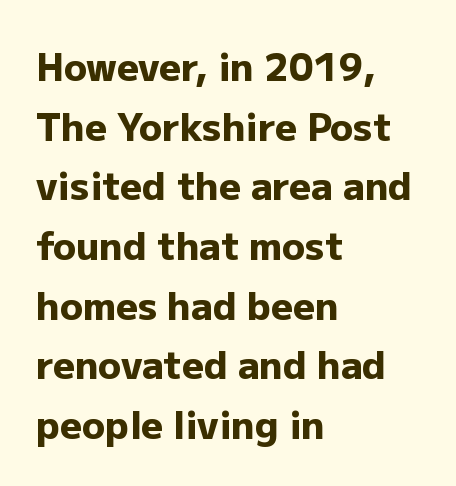
{"serif": "no", "italic": "no", "bold": "yes", "weight": "heavy", "width": "normal", "stroke_contrast": "low", "x_height": "medium", "monospaced": "no", "underline": "no", "align": "left", "line_spacing": "normal", "line_spacing_ratio": 1.57, "letter_spacing": "normal", "letter_spacing_em": 0.0, "glyph_px": 38}
